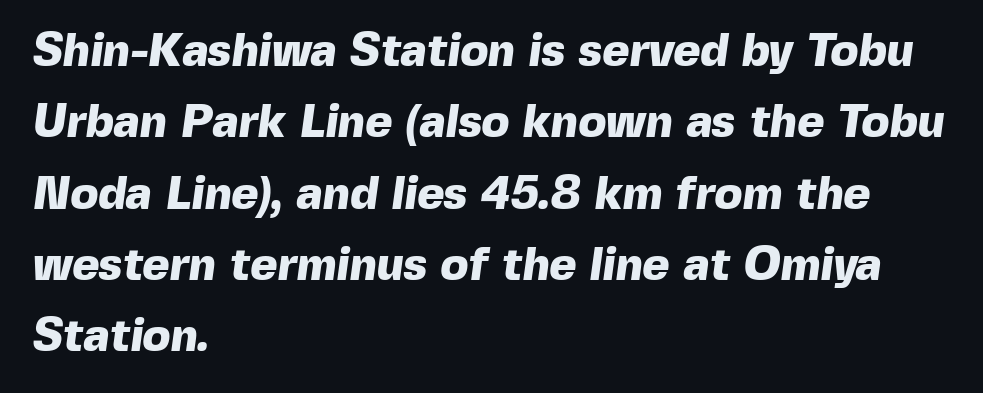
Here the designer chose a conventional face with non-uniform glyph widths. Descenders hang freely into open space. Weight check: bold — yes, fully. One glance says typical: line gaps are just what's usual.
